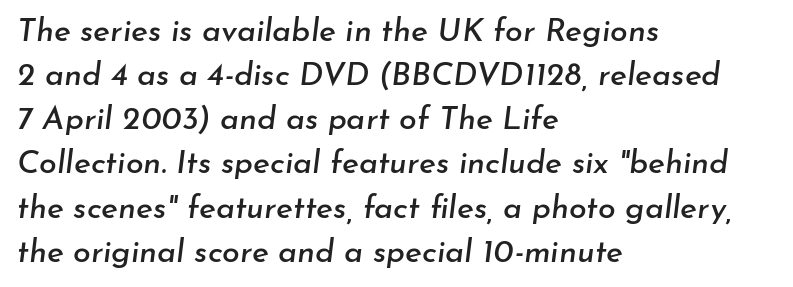
Quick note: italic. Glance below the letters and you will spot only blank space. Is there much room between lines? A standard amount, neither cramped nor airy. One-word summary of the alignment: left. Think of a printed novel: that variable character pitch is what you see here. No extra tracking has been applied to these lines.
